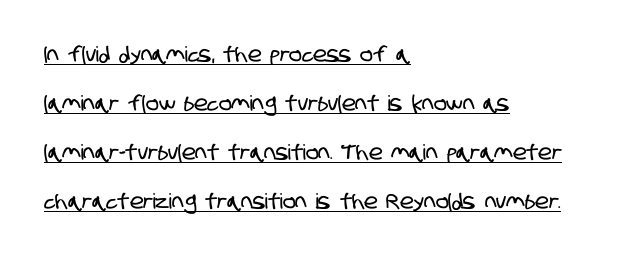
Successive baselines arrive slowly, with a big drop between each. Glyph-to-glyph distance matches everyday printed text. Underline: present. These lines are set flush left with a ragged right edge.
